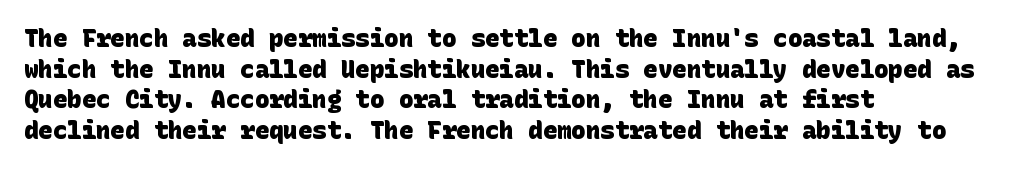
Q: Is the text bold? A: Yes.
Q: Is the text underlined? A: No.
Q: How is the paragraph aligned? A: Left-aligned.
Q: Is the spacing between letters normal or unusually wide? A: Normal.
Q: Is the spacing between lines tight, normal or loose? A: Normal.
